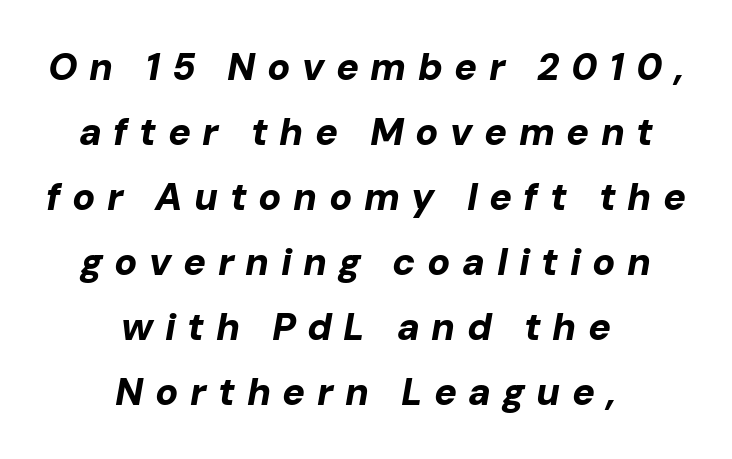
The lettering tilts uniformly, giving the passage an italic look. Varying glyph widths throughout — classic text-font behaviour. Check under the words: just untouched page. Pretty heavy lettering here — definitely bold. The paragraph has two soft edges and a firm central axis. There is plenty of visible air inserted between adjacent glyphs.
